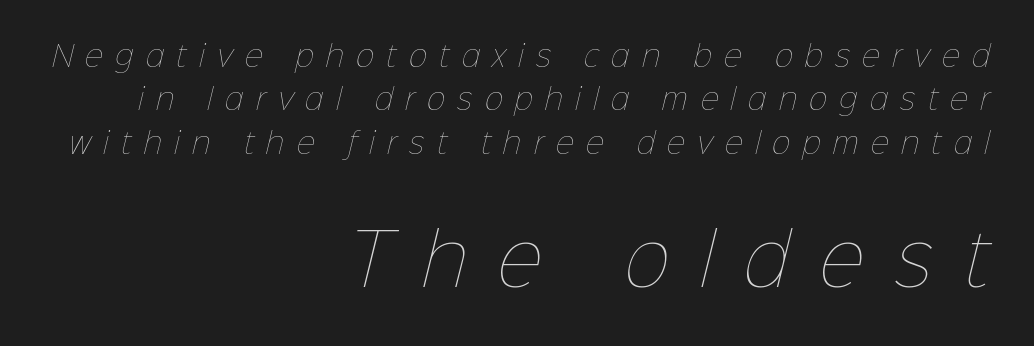
{"bold": "no", "weight": "thin", "width": "normal", "stroke_contrast": "low", "x_height": "medium", "monospaced": "no", "underline": "no", "align": "right", "line_spacing": "normal", "line_spacing_ratio": 1.55, "letter_spacing": "wide", "letter_spacing_em": 0.44, "larger_block": "second", "size_ratio": 2.5, "glyph_px": 70}
